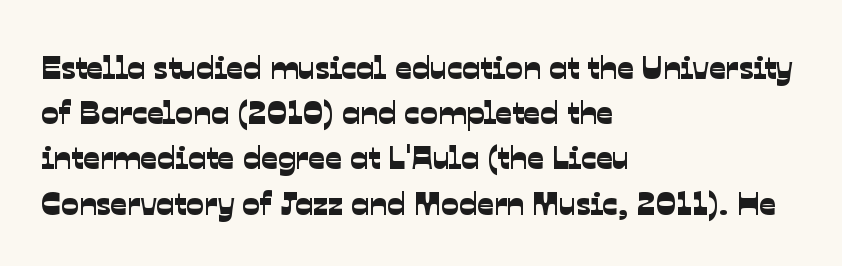
The image shows 33 px sans-serif type; set left-aligned, normal line spacing (1.37x), normal letter spacing, not underlined; low stroke contrast and a medium x-height.
